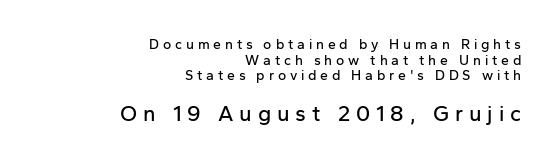
Q: Is the text italic (slanted)? A: No, it is upright.
Q: Is the text underlined? A: No.
Q: How is the paragraph aligned? A: Right-aligned.
Q: Is the spacing between letters normal or unusually wide? A: Unusually wide.
Q: Is the spacing between lines tight, normal or loose? A: Tight.
Q: Which block of text is set in a larger size, the first (top) or the second (bottom)? A: The second (bottom) one.
